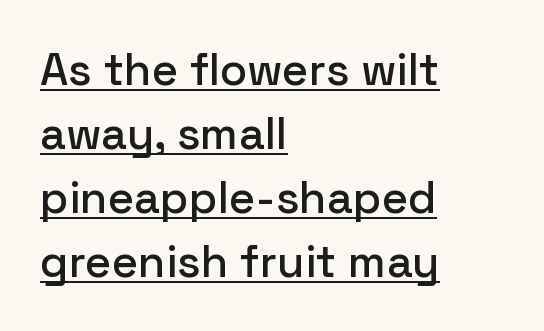
{"serif": "no", "italic": "no", "width": "normal", "stroke_contrast": "low", "x_height": "medium", "monospaced": "no", "underline": "yes", "align": "left", "line_spacing": "normal", "line_spacing_ratio": 1.42, "letter_spacing": "normal", "letter_spacing_em": 0.0, "glyph_px": 45}
